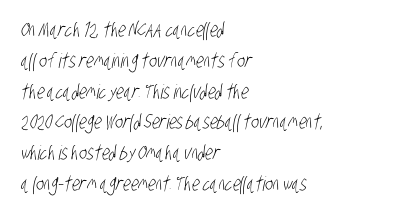
A bare baseline throughout the passage. The line-height multiplier appears to be the usual default. Is the block centered? No — it sits flush against the left margin. The gaps between neighbouring characters are ordinary and unremarkable.
